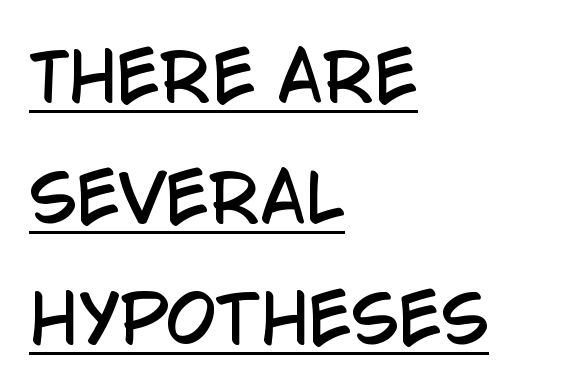
The image shows 64 px condensed sans-serif type, upright; set left-aligned, line spacing 1.89x, normal letter spacing, underlined; low stroke contrast and a large x-height.
